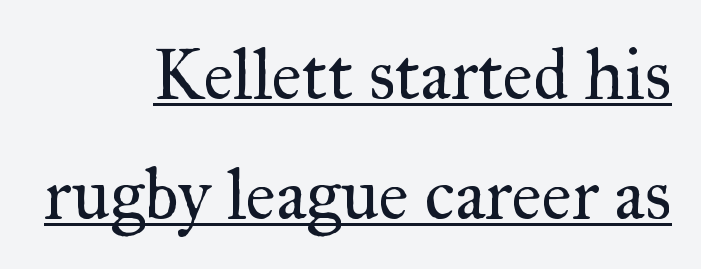
Heft: none added — not bold. Quick note: not italic, upright. A typesetter would label this face a serif. Successive baselines arrive at the customary interval. Note the varied advance widths — an 'i' is clearly narrower than an 'm'.
